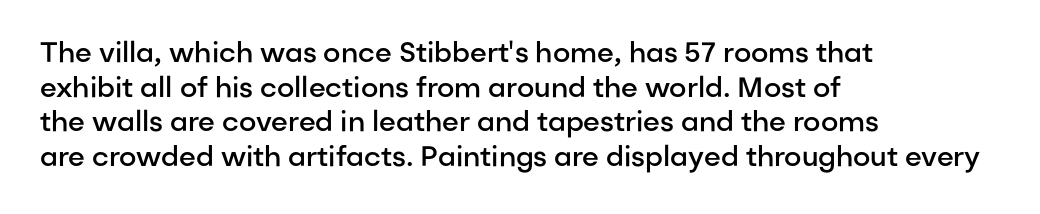
The specimen omits any rule beneath the text block's lines. The letters advance in unequal steps, a hallmark of proportional type. When letters stand straight like this, we call the style roman or upright. Heft: intermediate — a semibold.
